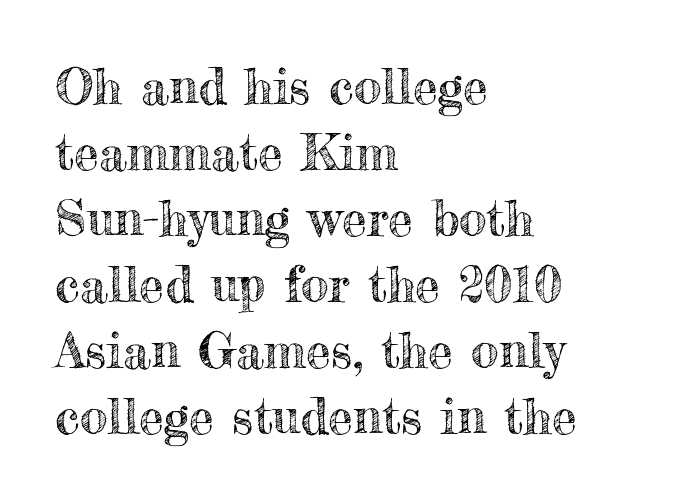
The image shows 50 px text type, upright; set left-aligned, normal line spacing (1.32x), normal letter spacing, not underlined; a small x-height.
